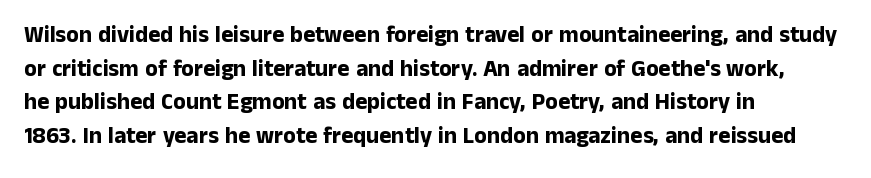
{"italic": "no", "bold": "yes", "underline": "no", "align": "left", "line_spacing": "normal", "line_spacing_ratio": 1.46, "letter_spacing": "normal", "letter_spacing_em": 0.0, "glyph_px": 23}
